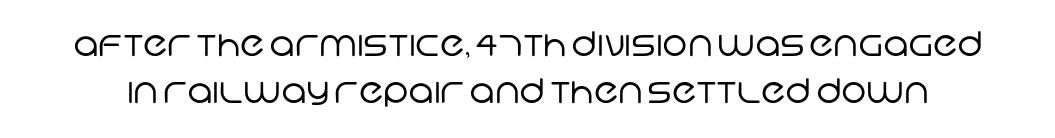
Descender tails drop into unmarked territory. The font sits on the lighter half of the weight spectrum, regular included. Examine the stroke ends and you'll find no serifs. How are the letters spaced? Ordinarily, with no added tracking.
